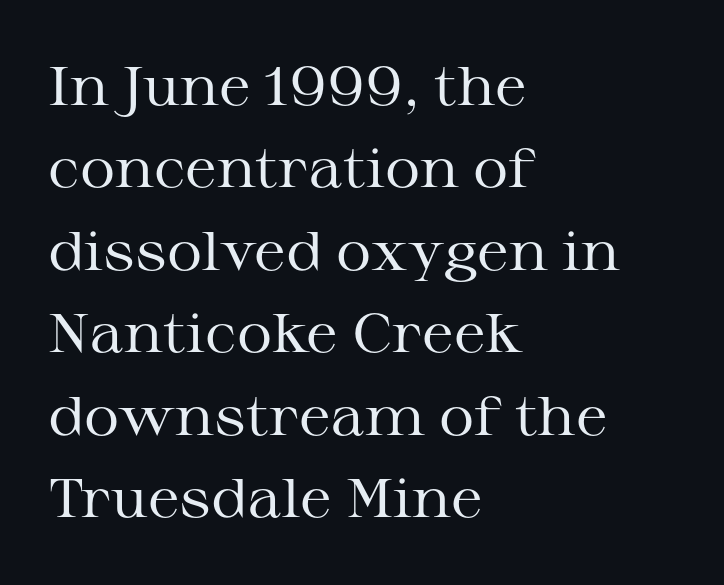
The image shows 55 px regular-weight, wide serif type, upright; set left-aligned, normal line spacing (1.5x), normal letter spacing, not underlined; medium stroke contrast and a medium x-height.
